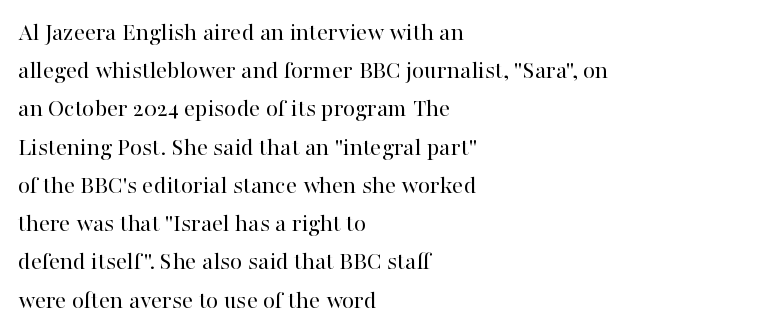
{"italic": "no", "bold": "no", "underline": "no", "align": "left", "line_spacing": "normal", "line_spacing_ratio": 1.53, "letter_spacing": "normal", "letter_spacing_em": 0.0, "glyph_px": 25}
